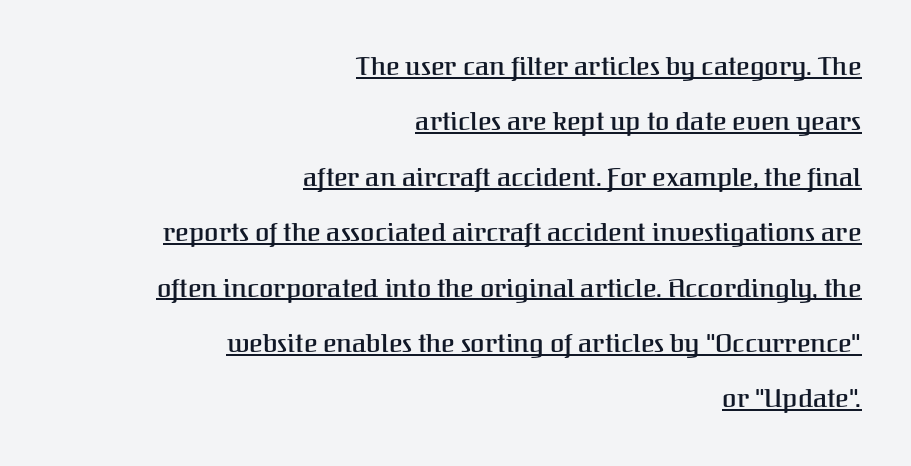
The image shows 26 px text type, upright; set right-aligned, loose line spacing (2.13x), normal letter spacing, underlined.
